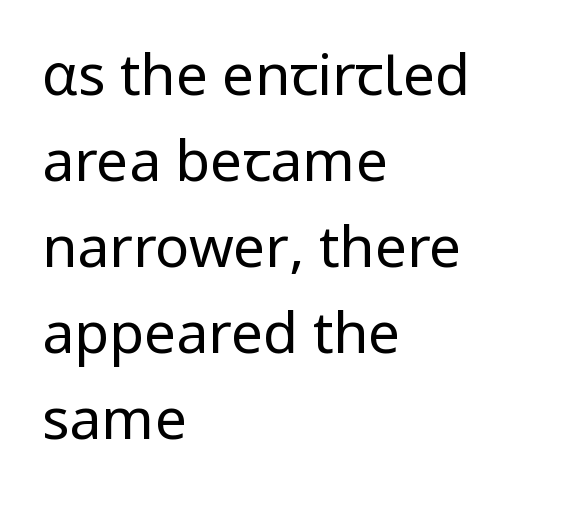
Q: Is the text bold? A: No.
Q: Is the text italic (slanted)? A: No, it is upright.
Q: Is the typeface a serif or a sans-serif typeface? A: Sans-serif.
Q: Is the text underlined? A: No.
Q: How is the paragraph aligned? A: Left-aligned.
Q: Is the spacing between letters normal or unusually wide? A: Normal.
Q: Is the spacing between lines tight, normal or loose? A: Normal.
Q: Width (condensed, normal, or wide)? A: Normal.
Q: Stroke contrast? A: Low.
Q: x-height? A: Medium.
Q: Monospaced? A: No.
